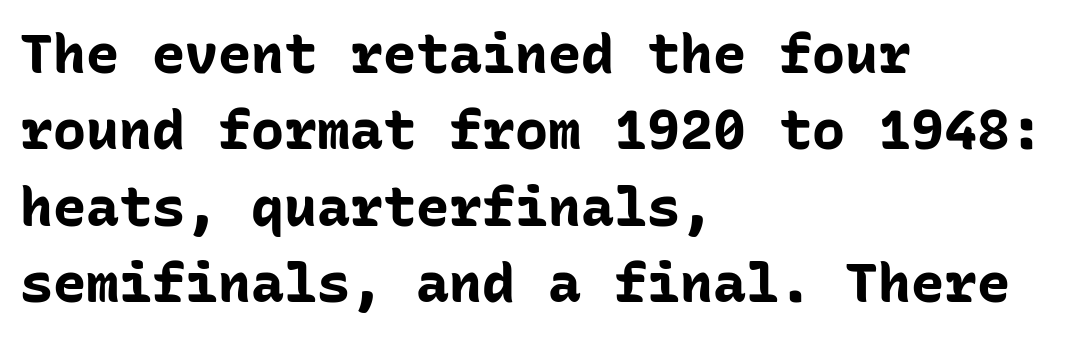
Q: Is the text bold? A: Yes.
Q: Is the text italic (slanted)? A: No, it is upright.
Q: Is the typeface a serif or a sans-serif typeface? A: Sans-serif.
Q: Is the text underlined? A: No.
Q: How is the paragraph aligned? A: Left-aligned.
Q: Is the spacing between letters normal or unusually wide? A: Normal.
Q: Is the spacing between lines tight, normal or loose? A: Normal.
Q: Width (condensed, normal, or wide)? A: Normal.
Q: Stroke contrast? A: Low.
Q: x-height? A: Medium.
Q: Monospaced? A: Yes.
